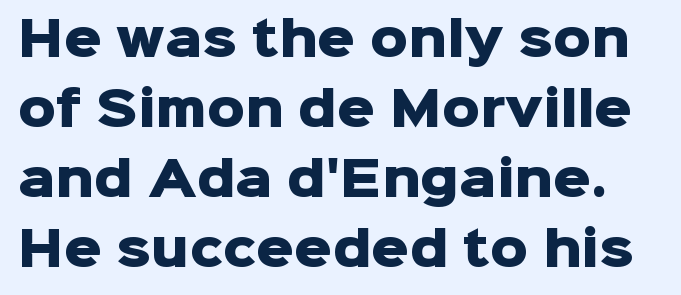
In terms of letterform style, serifs are entirely absent. Heavy, bold letterforms. This sample uses an upright cut, with every glyph sitting square on the baseline. Is this a fixed-width face? No — the glyphs have proportional, varying widths. You could call the tracking neutral — neither tight nor loose. Has an underline been added? It has not.
